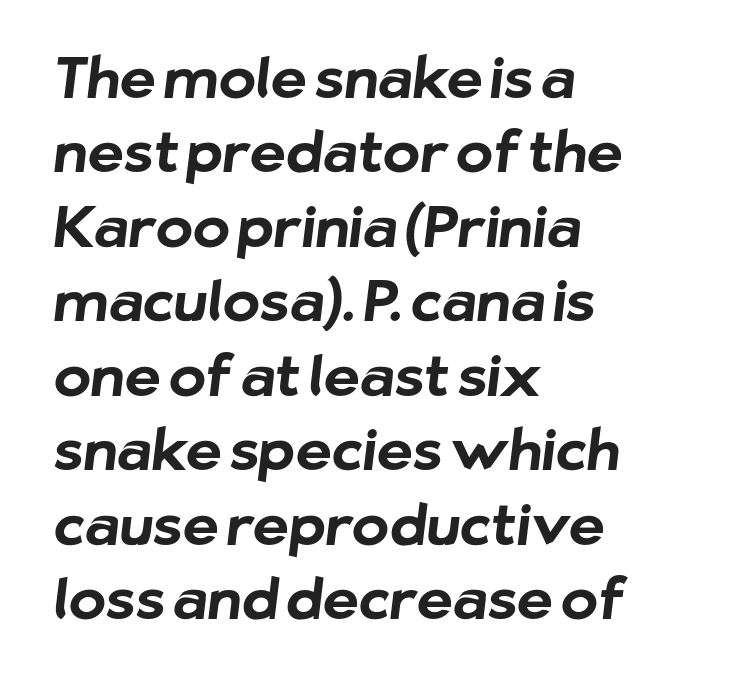
Every letter is thick-stroked: bold, no question. Nope, no serifs anywhere on these letters. Beneath every word, the page is bare. A student would call this left alignment; a typographer would say flush left, rag right.
